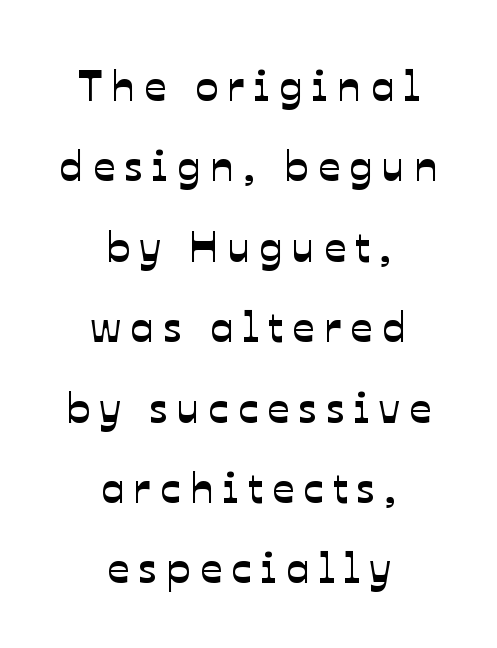
Line starts and ends both wander, symmetrically. Grotesque or geometric, the face here clearly has no serifs. Type without underlining. Spacing verdict: proportional, widths tailored to each character. How are the letters spaced? Widely, with obvious added tracking.
